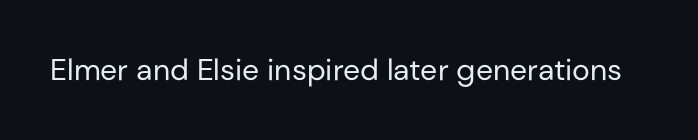
Q: Is the text bold? A: No.
Q: Is the text italic (slanted)? A: No, it is upright.
Q: Is the typeface a serif or a sans-serif typeface? A: Sans-serif.
Q: Is the text underlined? A: No.
Q: Is the spacing between letters normal or unusually wide? A: Normal.
Q: Width (condensed, normal, or wide)? A: Normal.
Q: Stroke contrast? A: Low.
Q: x-height? A: Medium.
Q: Monospaced? A: No.
